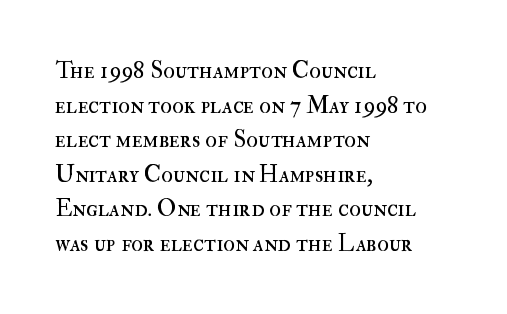
Q: Is the text bold? A: No.
Q: Is the text italic (slanted)? A: No, it is upright.
Q: Is the text underlined? A: No.
Q: How is the paragraph aligned? A: Left-aligned.
Q: Is the spacing between letters normal or unusually wide? A: Normal.
Q: Is the spacing between lines tight, normal or loose? A: Normal.
